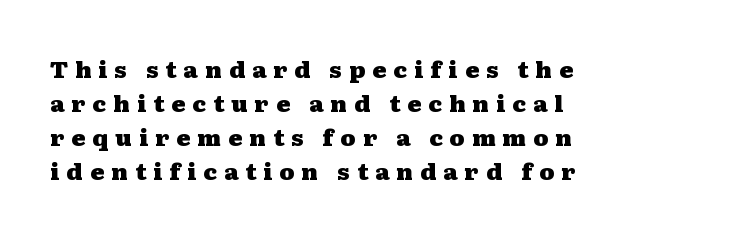
Notice how thick the strokes are: this is what a full bold looks like. The rendering uses a moderate line-height, typical for paragraphs. The type sits square on the baseline with zero lean. The letterforms stand isolated, each surrounded by extra space.
